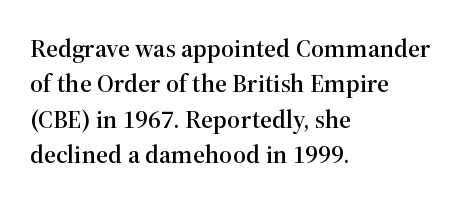
Q: Is the text italic (slanted)? A: No, it is upright.
Q: Is the text underlined? A: No.
Q: How is the paragraph aligned? A: Left-aligned.
Q: Is the spacing between letters normal or unusually wide? A: Normal.
Q: Is the spacing between lines tight, normal or loose? A: Normal.
